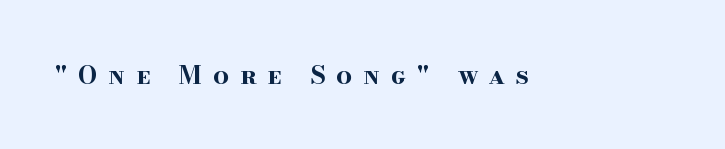
Q: Is the text bold? A: Yes.
Q: Is the text italic (slanted)? A: No, it is upright.
Q: Is the text underlined? A: No.
Q: Is the spacing between letters normal or unusually wide? A: Unusually wide.
